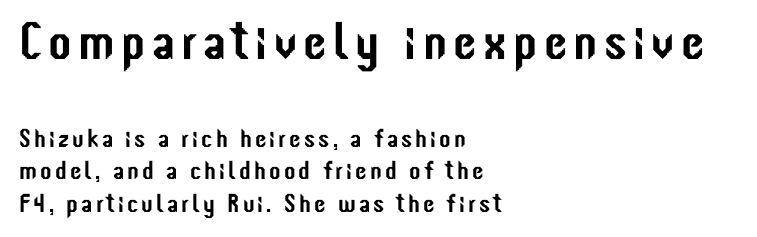
{"serif": "no", "italic": "no", "width": "condensed", "stroke_contrast": "low", "x_height": "medium", "monospaced": "no", "underline": "no", "align": "left", "line_spacing_ratio": 1.24, "larger_block": "first", "size_ratio": 2.04, "glyph_px": 53}
